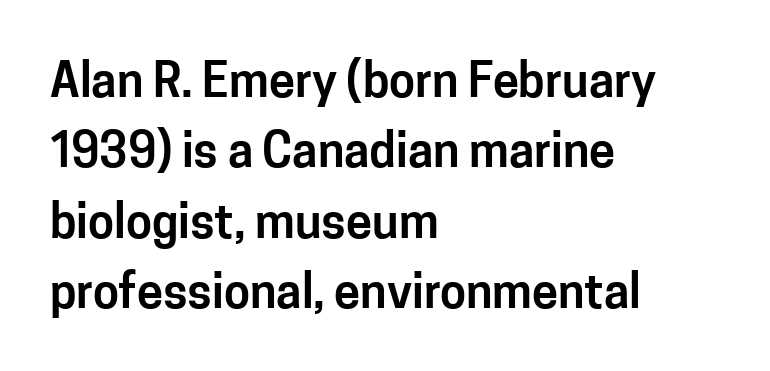
The image shows 47 px sans-serif type, upright; set left-aligned, normal line spacing (1.5x), normal letter spacing, not underlined; low stroke contrast and a medium x-height.
